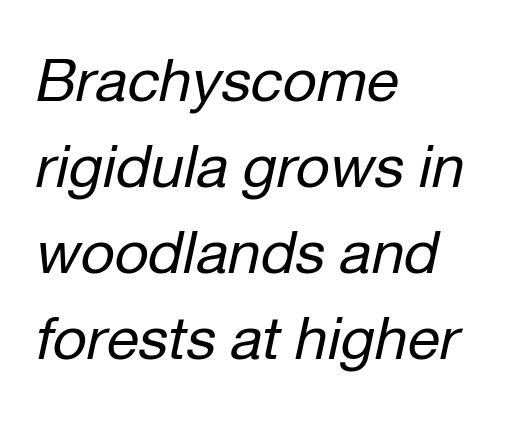
Q: Is the text bold? A: No.
Q: Is the text italic (slanted)? A: Yes, it leans right by about 12 degrees.
Q: Is the text underlined? A: No.
Q: How is the paragraph aligned? A: Left-aligned.
Q: Is the spacing between letters normal or unusually wide? A: Normal.
Q: Is the spacing between lines tight, normal or loose? A: Normal.
Q: Width (condensed, normal, or wide)? A: Normal.
Q: Stroke contrast? A: Low.
Q: x-height? A: Medium.
Q: Monospaced? A: No.
